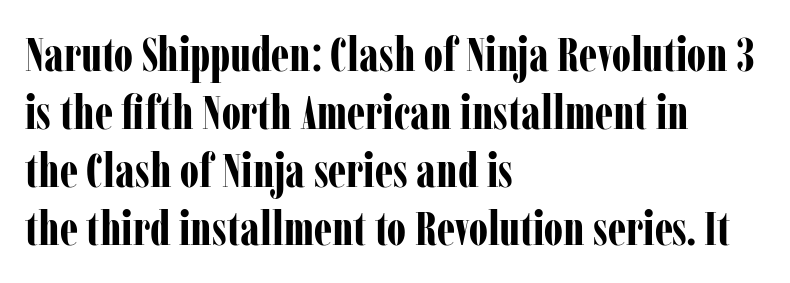
Q: Is the text bold? A: Yes.
Q: Is the text italic (slanted)? A: No, it is upright.
Q: Is the typeface a serif or a sans-serif typeface? A: Serif.
Q: Is the text underlined? A: No.
Q: How is the paragraph aligned? A: Left-aligned.
Q: Is the spacing between letters normal or unusually wide? A: Normal.
Q: Width (condensed, normal, or wide)? A: Condensed.
Q: Stroke contrast? A: Low.
Q: x-height? A: Medium.
Q: Monospaced? A: No.
